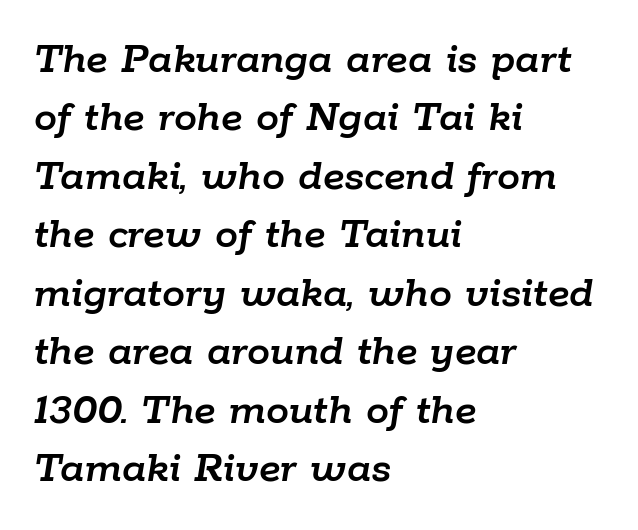
Summary of vertical rhythm: regular, with standard interline spacing. Lines of text with bare space underneath. Slant detected: the letters are inclined. Note the varied advance widths — an 'i' is clearly narrower than an 'm'. Here the glyphs are tracked normally, forming tight word shapes.
